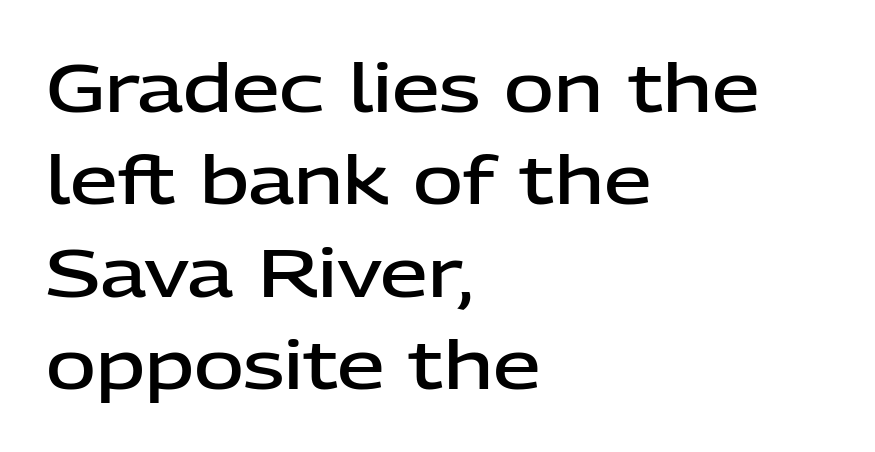
The lettering holds an erect, upright posture throughout. Vertically, the passage feels balanced, rows spaced as you'd expect. Weight check: semibold — heavier than regular, not quite bold. The passage shown has conventional tracking throughout. Each line starts at the same left margin while the right side varies.
